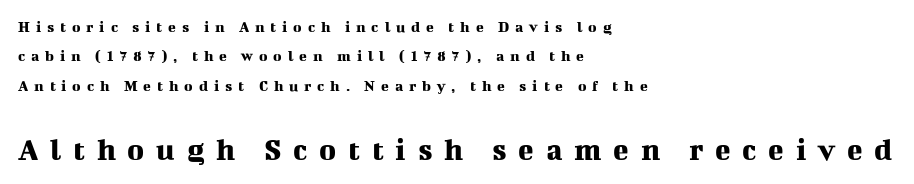
Q: Is the text italic (slanted)? A: No, it is upright.
Q: Is the typeface a serif or a sans-serif typeface? A: Serif.
Q: Is the text underlined? A: No.
Q: How is the paragraph aligned? A: Left-aligned.
Q: Is the spacing between letters normal or unusually wide? A: Unusually wide.
Q: Which block of text is set in a larger size, the first (top) or the second (bottom)? A: The second (bottom) one.
Q: Width (condensed, normal, or wide)? A: Normal.
Q: Stroke contrast? A: Medium.
Q: x-height? A: Medium.
Q: Monospaced? A: No.
